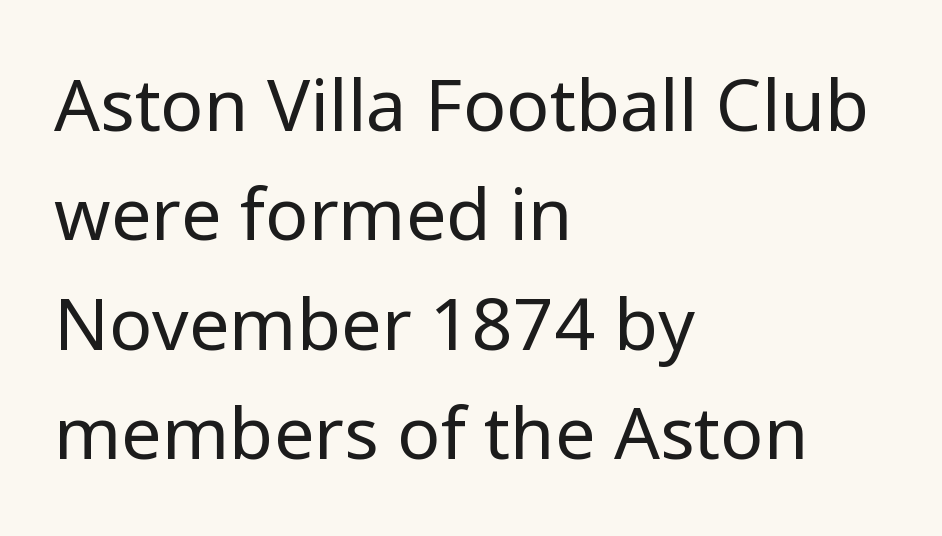
Stroke mass is kept to a normal reading level or below. This rendering features lettering with no underline. The type is set solid horizontally, with unmodified tracking. Each letter keeps its own natural width here, so spacing adapts to shape. The designer went with a sans here, leaving each stem footless.
